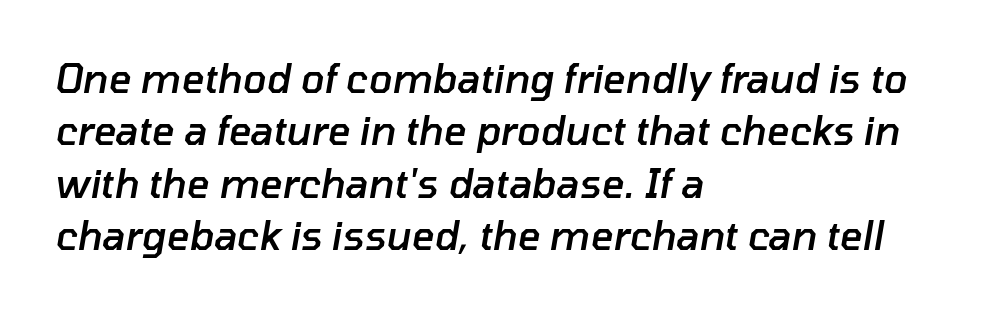
The image shows 39 px semibold type, italic (leaning right); set left-aligned, normal line spacing (1.34x), normal letter spacing, not underlined; low stroke contrast and a medium x-height.
